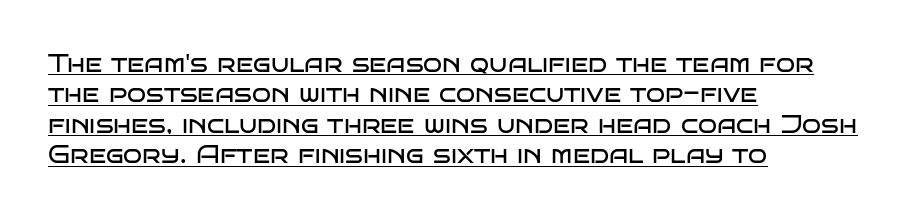
The image shows 25 px text type, upright; set left-aligned, line spacing 1.22x, normal letter spacing, underlined.
